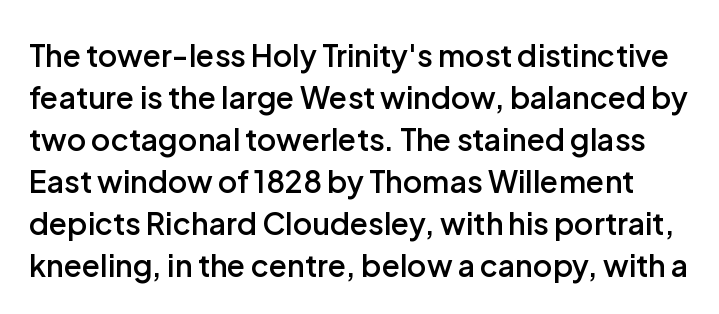
{"serif": "no", "italic": "no", "bold": "semi", "weight": "semibold", "width": "normal", "stroke_contrast": "low", "x_height": "medium", "monospaced": "no", "underline": "no", "line_spacing": "normal", "line_spacing_ratio": 1.4, "letter_spacing": "normal", "letter_spacing_em": 0.0, "glyph_px": 30}
